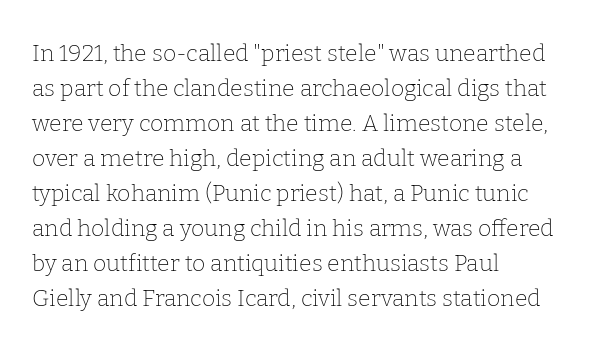
Q: Is the text bold? A: No.
Q: Is the text italic (slanted)? A: No, it is upright.
Q: Is the text underlined? A: No.
Q: How is the paragraph aligned? A: Left-aligned.
Q: Is the spacing between letters normal or unusually wide? A: Normal.
Q: Is the spacing between lines tight, normal or loose? A: Normal.
